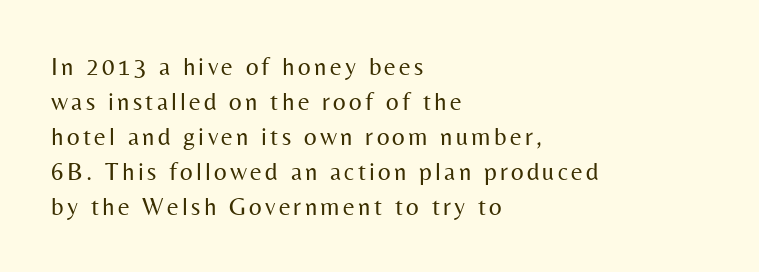
The image shows 25 px text type, upright; set left-aligned, normal line spacing (1.4x), not underlined.
